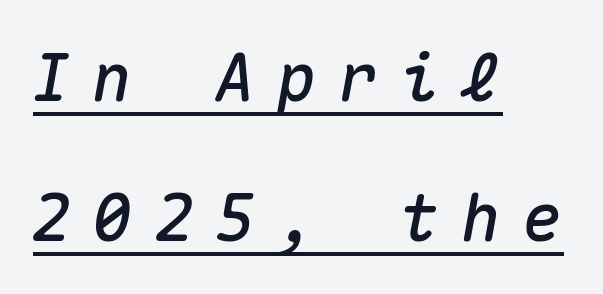
Students, observe: this is what heavily led, spacious text looks like. A typesetter would call this monospace, since all characters share one set width. Is there an underline? Yes — a line sits under the letters. A student would call this left alignment; a typographer would say flush left, rag right. The face used here is rendered with a markedly widened letterfit. It's the slanting kind of type.
